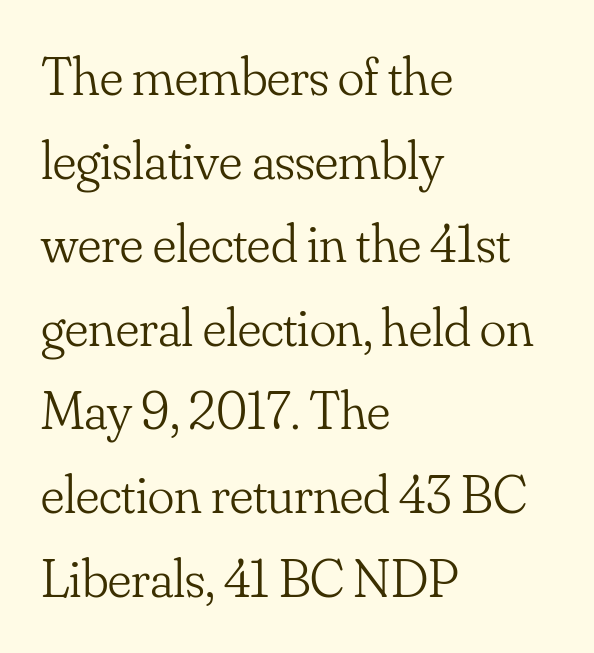
{"serif": "yes", "italic": "no", "bold": "no", "weight": "light", "width": "normal", "stroke_contrast": "low", "x_height": "small", "monospaced": "no", "underline": "no", "align": "left", "line_spacing": "normal", "line_spacing_ratio": 1.52, "letter_spacing": "normal", "letter_spacing_em": 0.0, "glyph_px": 55}
